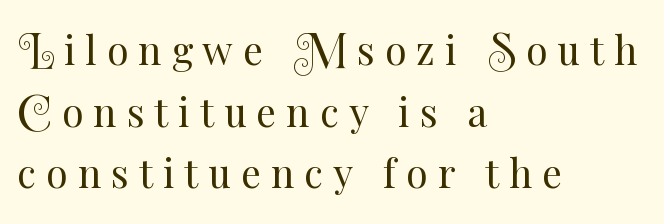
{"italic": "no", "bold": "no", "weight": "regular", "width": "normal", "stroke_contrast": "medium", "x_height": "small", "monospaced": "no", "underline": "no", "align": "left", "line_spacing": "normal", "line_spacing_ratio": 1.58, "letter_spacing": "wide", "letter_spacing_em": 0.26, "glyph_px": 39}
